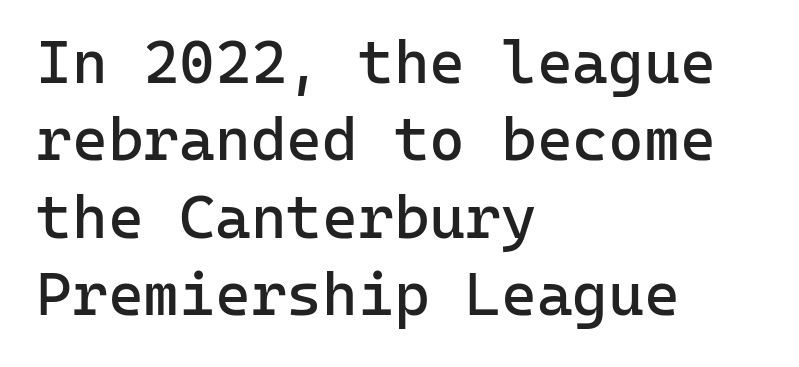
{"serif": "no", "italic": "no", "bold": "no", "weight": "regular", "width": "normal", "stroke_contrast": "low", "x_height": "medium", "monospaced": "yes", "underline": "no", "align": "left", "line_spacing": "normal", "line_spacing_ratio": 1.27, "letter_spacing": "normal", "letter_spacing_em": 0.0, "glyph_px": 61}
